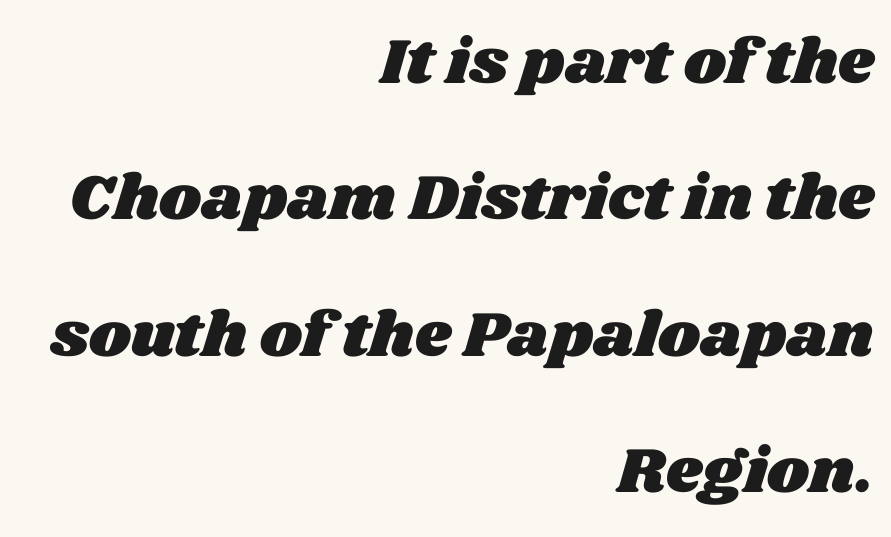
Q: Is the text underlined? A: No.
Q: How is the paragraph aligned? A: Right-aligned.
Q: Is the spacing between letters normal or unusually wide? A: Normal.
Q: Is the spacing between lines tight, normal or loose? A: Loose.
Q: Width (condensed, normal, or wide)? A: Wide.
Q: Stroke contrast? A: Medium.
Q: x-height? A: Large.
Q: Monospaced? A: No.
